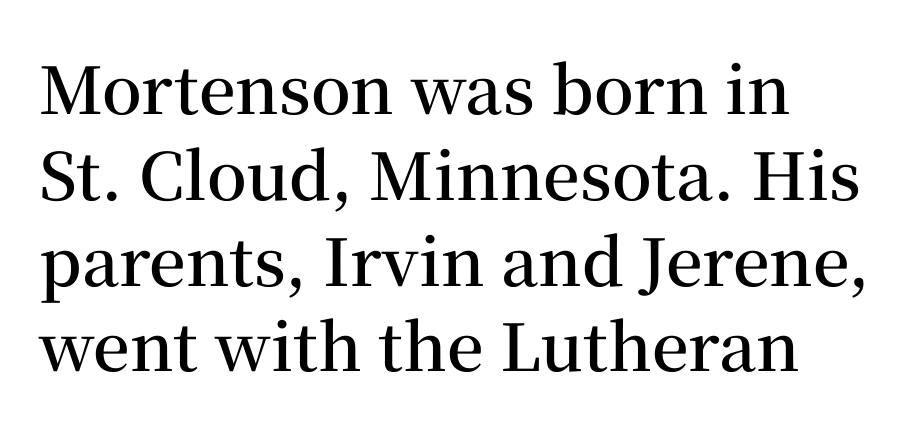
The image shows 65 px semibold serif type, upright; set left-aligned, normal line spacing (1.32x), normal letter spacing, not underlined; medium stroke contrast and a medium x-height.
